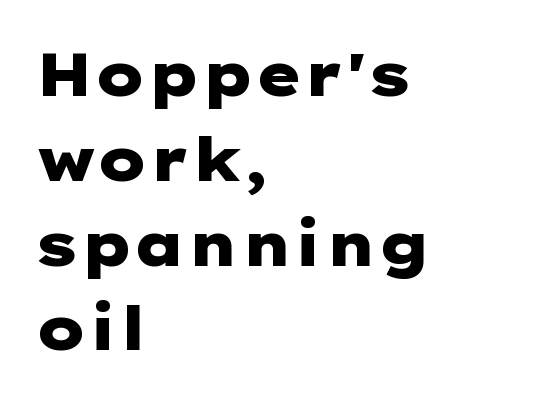
The image shows 61 px heavy, wide sans-serif type, upright; set left-aligned, normal line spacing (1.39x), normal letter spacing, not underlined; low stroke contrast and a medium x-height.
